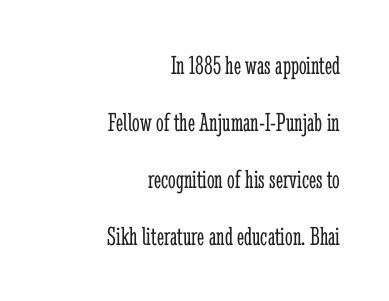
Underline: absent. It's the straight-up-and-down kind of type. One-word summary of the alignment: right. Nothing heavy about these letters — not bold at all. Each new line begins a long way beneath the previous one. What stands out about the letter spacing? Nothing — it is the standard amount.
